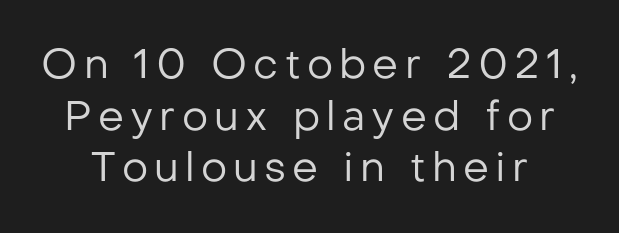
Q: Is the text bold? A: No.
Q: Is the text italic (slanted)? A: No, it is upright.
Q: Is the typeface a serif or a sans-serif typeface? A: Sans-serif.
Q: Is the text underlined? A: No.
Q: Is the spacing between lines tight, normal or loose? A: Normal.
Q: Width (condensed, normal, or wide)? A: Normal.
Q: Stroke contrast? A: Low.
Q: x-height? A: Medium.
Q: Monospaced? A: No.
